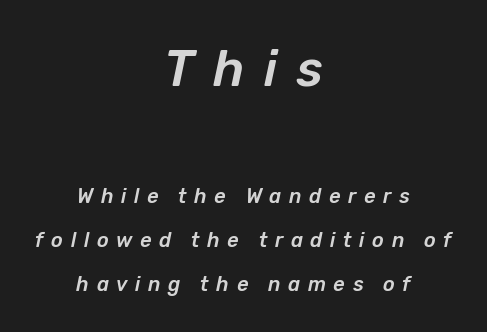
Q: Is the text italic (slanted)? A: Yes, it leans right by about 12 degrees.
Q: Is the text underlined? A: No.
Q: How is the paragraph aligned? A: Centered.
Q: Is the spacing between letters normal or unusually wide? A: Unusually wide.
Q: Is the spacing between lines tight, normal or loose? A: Loose.
Q: Which block of text is set in a larger size, the first (top) or the second (bottom)? A: The first (top) one.
Q: Width (condensed, normal, or wide)? A: Normal.
Q: Stroke contrast? A: Low.
Q: x-height? A: Medium.
Q: Monospaced? A: No.
